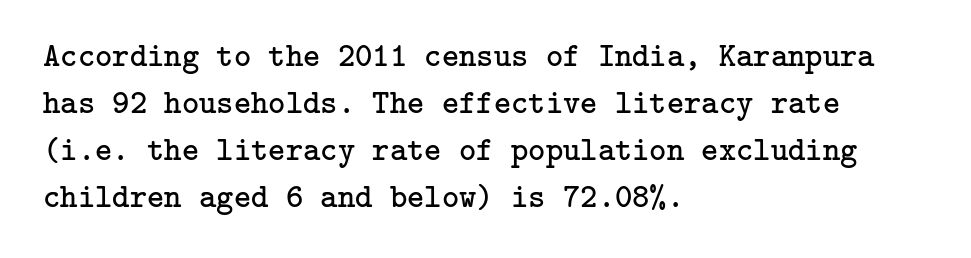
The image shows 33 px regular-weight serif type, upright; set left-aligned, normal line spacing (1.42x), normal letter spacing, not underlined; low stroke contrast and a medium x-height.
